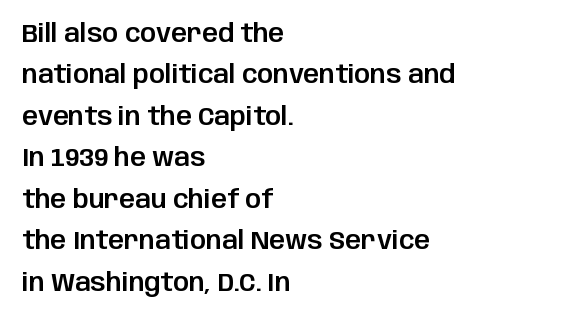
The image shows 25 px text type, upright; set left-aligned, normal line spacing (1.66x), normal letter spacing, not underlined.
